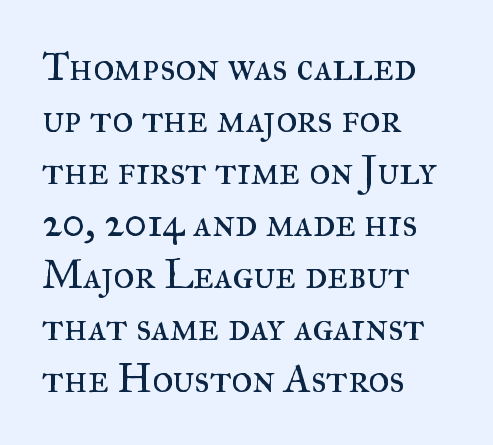
Q: Is the text bold? A: No.
Q: Is the text italic (slanted)? A: No, it is upright.
Q: Is the typeface a serif or a sans-serif typeface? A: Serif.
Q: Is the text underlined? A: No.
Q: How is the paragraph aligned? A: Left-aligned.
Q: Is the spacing between letters normal or unusually wide? A: Normal.
Q: Is the spacing between lines tight, normal or loose? A: Normal.
Q: Width (condensed, normal, or wide)? A: Normal.
Q: Stroke contrast? A: Medium.
Q: x-height? A: Small.
Q: Monospaced? A: No.
